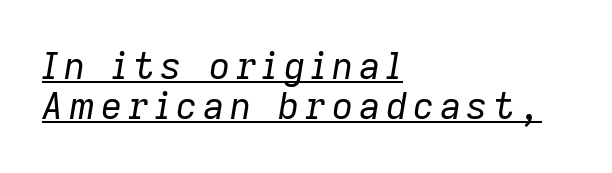
Q: Is the text bold? A: No.
Q: Is the text italic (slanted)? A: Yes, it leans right by about 9 degrees.
Q: Is the text underlined? A: Yes.
Q: How is the paragraph aligned? A: Left-aligned.
Q: Is the spacing between lines tight, normal or loose? A: Tight.
Q: Width (condensed, normal, or wide)? A: Normal.
Q: Stroke contrast? A: Low.
Q: x-height? A: Medium.
Q: Monospaced? A: No.
